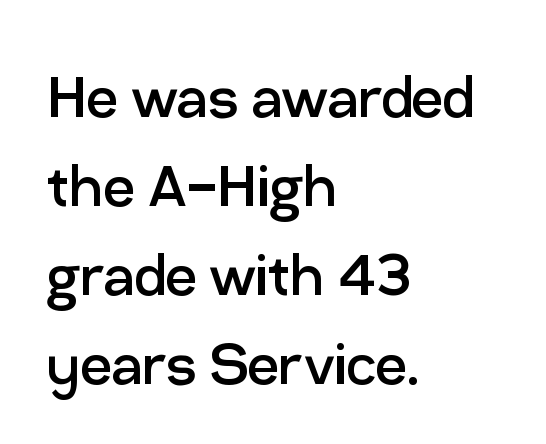
The image shows 70 px regular-weight sans-serif type, upright; set left-aligned, normal line spacing (1.27x), normal letter spacing, not underlined; low stroke contrast and a medium x-height.
